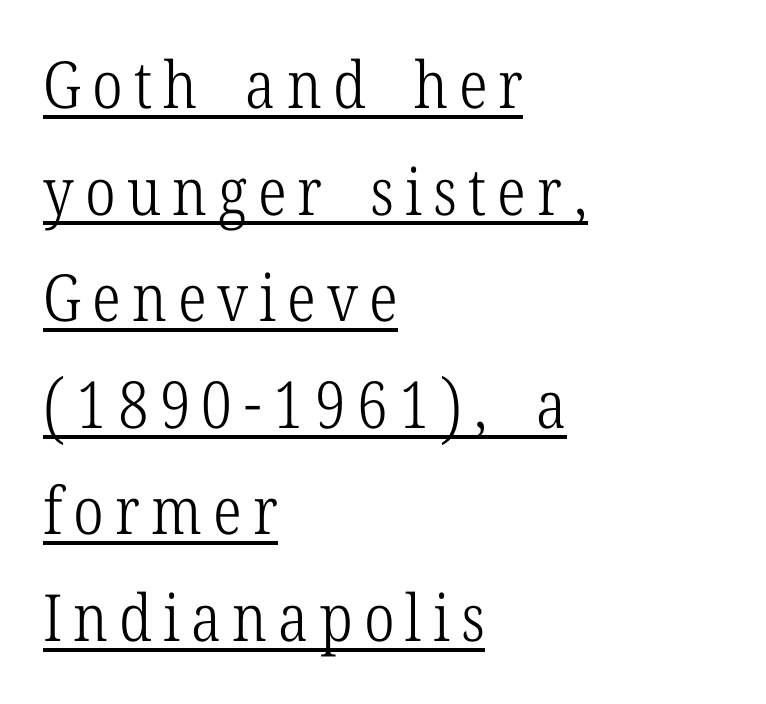
{"serif": "yes", "italic": "no", "bold": "no", "weight": "light", "width": "condensed", "stroke_contrast": "low", "x_height": "medium", "monospaced": "no", "underline": "yes", "align": "left", "line_spacing": "normal", "line_spacing_ratio": 1.64, "glyph_px": 65}
